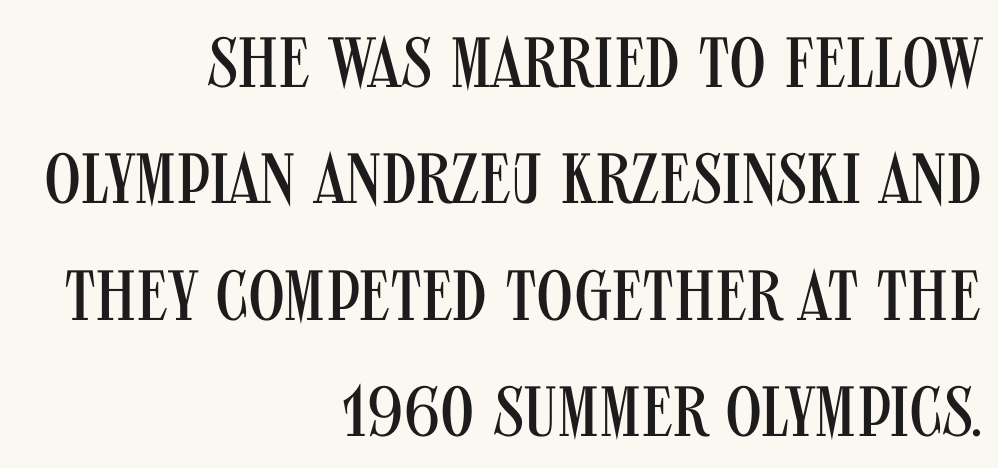
The space beneath each line is pristine and unruled. These lines are rendered in a variable-pitch font. The face used here is a sans, in the tradition of grotesques and geometrics. Leading matches the norm, producing a regular column. Tracking value appears to be zero — textbook default spacing.
